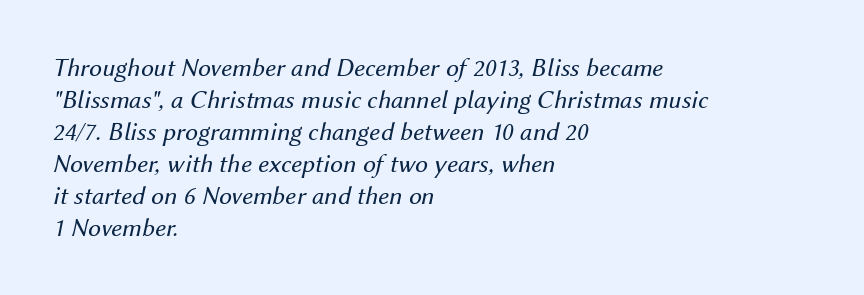
The image shows 26 px text type, italic (leaning right); set left-aligned, line spacing 1.23x, normal letter spacing, not underlined.
